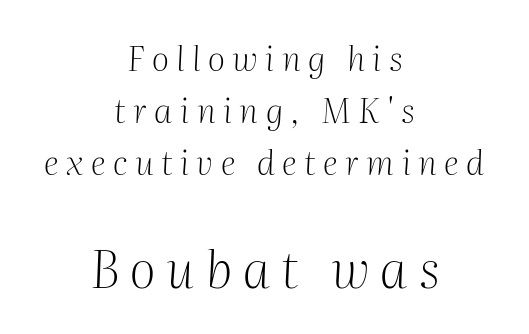
{"serif": "yes", "italic": "yes", "lean": "right", "slant_degrees": 2, "bold": "no", "weight": "light", "width": "normal", "stroke_contrast": "medium", "x_height": "medium", "monospaced": "no", "underline": "no", "align": "center", "line_spacing": "normal", "line_spacing_ratio": 1.53, "letter_spacing": "wide", "letter_spacing_em": 0.22, "larger_block": "second", "size_ratio": 1.5, "glyph_px": 51}
